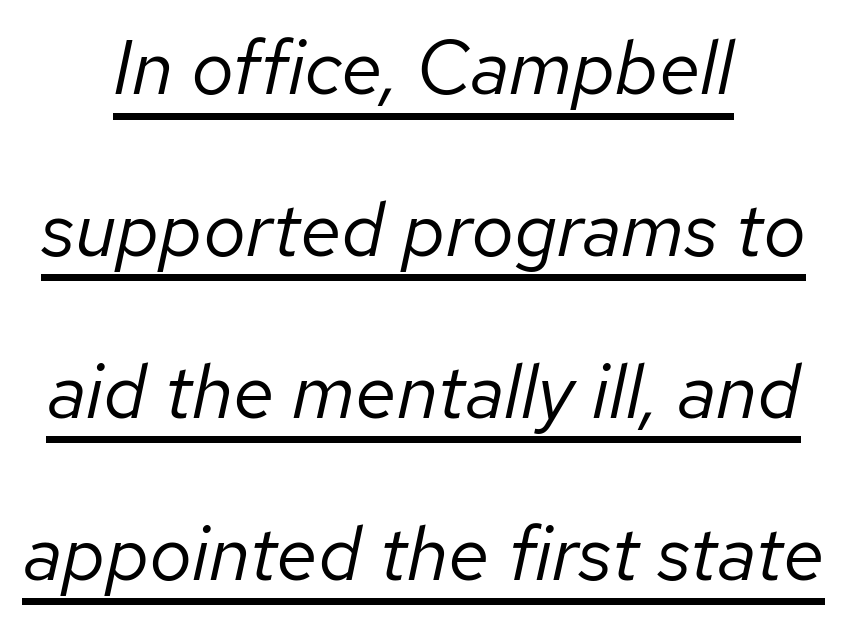
{"italic": "yes", "lean": "right", "slant_degrees": 12, "bold": "no", "weight": "regular", "width": "normal", "stroke_contrast": "low", "x_height": "medium", "monospaced": "no", "underline": "yes", "align": "center", "line_spacing": "loose", "line_spacing_ratio": 2.13, "letter_spacing": "normal", "letter_spacing_em": 0.0, "glyph_px": 76}
